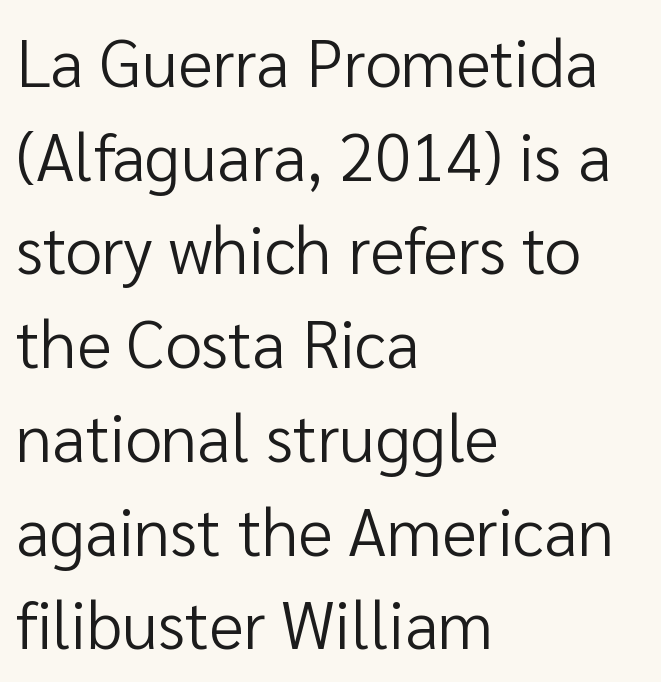
The line-height multiplier appears to be the usual default. This rendering leaves character spacing at its baseline value. Descenders are the only things crossing below the line. Classification — sans serif. Varying glyph widths throughout — classic text-font behaviour.
